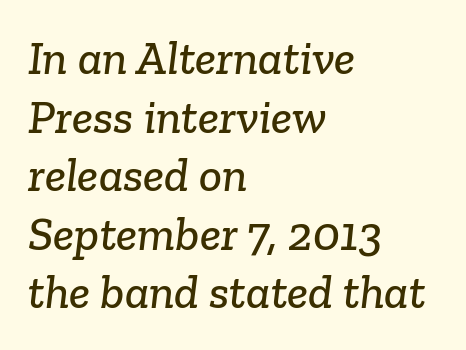
The horizontal fit of the characters is conventional and even. Small tapered or slab feet sit at the stroke ends, so this counts as serif. Any mark beneath the type? The region is blank. If you drew a ruler down the left edge, every line would touch it. These lines are rendered in a variable-pitch font.
